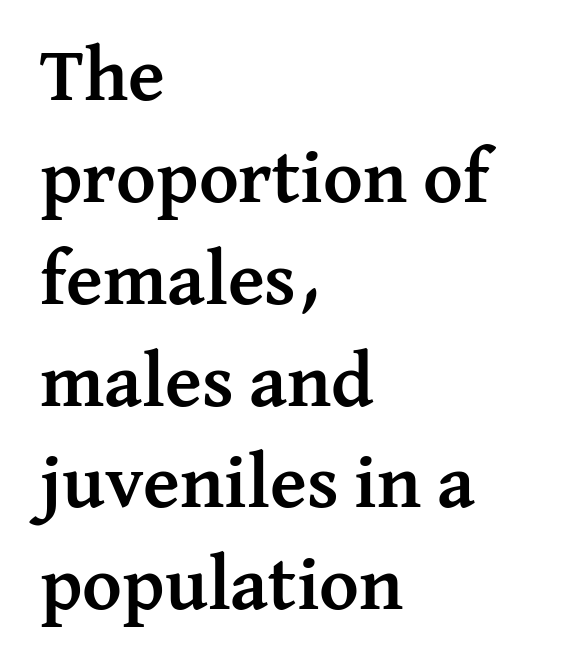
The horizontal fit of the characters is conventional and even. The vertical gap from one line to the next is medium. Which margin do the lines hug? The left one — the right edge is uneven. Decoration check: the copy has no underline. Think of a printed novel: that variable character pitch is what you see here. These lines are composed in type with serifs.
